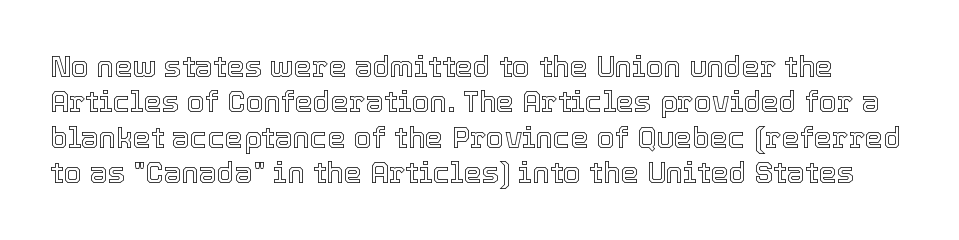
Rendered with straight, roman letterforms. Do the characters align in a grid? No, the font is proportional. Tracking here is standard; glyphs follow each other at the usual distance. The gap between lines stays unmarked.
